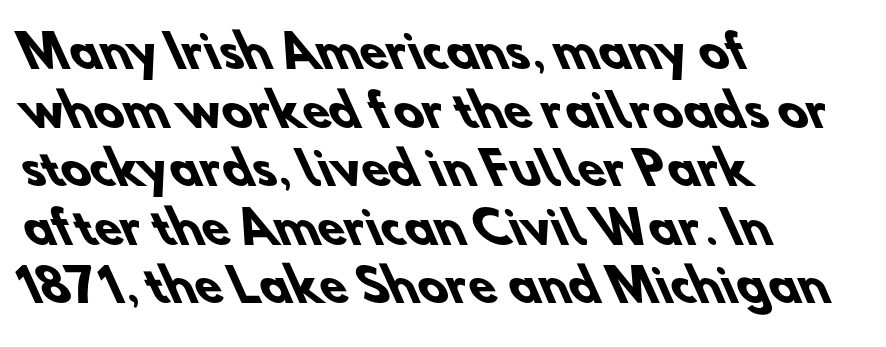
{"serif": "no", "bold": "yes", "weight": "heavy", "width": "normal", "stroke_contrast": "low", "x_height": "small", "monospaced": "no", "underline": "no", "align": "left", "line_spacing": "normal", "line_spacing_ratio": 1.33, "letter_spacing": "normal", "letter_spacing_em": 0.0, "glyph_px": 44}
